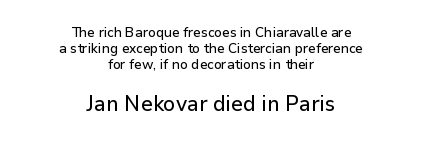
The image shows 22 px text type, upright; set centered, tight line spacing (1.15x), normal letter spacing, not underlined; the second (bottom) block is 1.57x larger.
